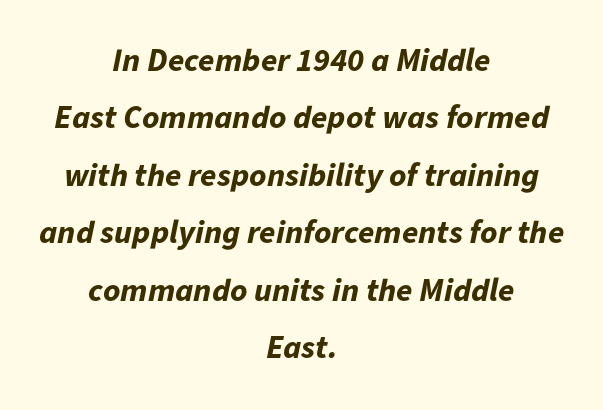
Q: Is the text bold? A: Yes.
Q: Is the text italic (slanted)? A: Yes, it leans right by about 11 degrees.
Q: Is the text underlined? A: No.
Q: How is the paragraph aligned? A: Centered.
Q: Is the spacing between letters normal or unusually wide? A: Normal.
Q: Width (condensed, normal, or wide)? A: Normal.
Q: Stroke contrast? A: Low.
Q: x-height? A: Medium.
Q: Monospaced? A: No.
